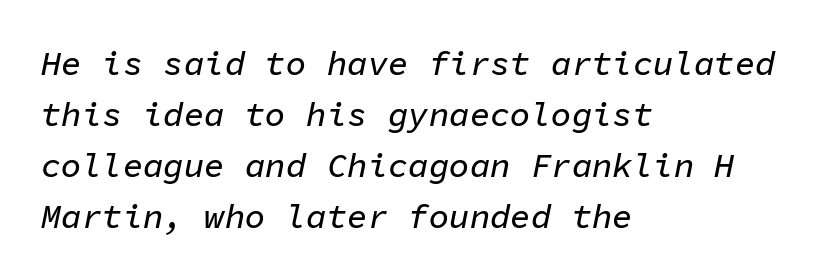
The image shows 34 px text type, italic (leaning right), monospaced; set left-aligned, normal line spacing (1.5x), normal letter spacing, not underlined; low stroke contrast and a medium x-height.
